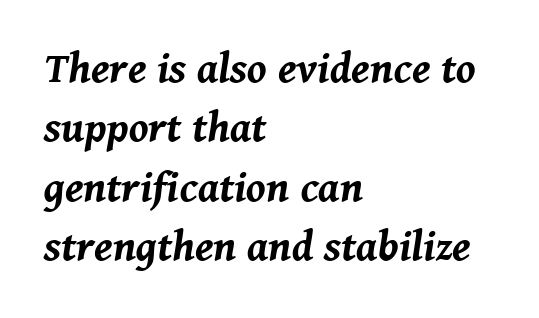
Q: Is the text bold? A: Yes.
Q: Is the text italic (slanted)? A: Yes, it leans right by about 8 degrees.
Q: Is the text underlined? A: No.
Q: How is the paragraph aligned? A: Left-aligned.
Q: Is the spacing between letters normal or unusually wide? A: Normal.
Q: Is the spacing between lines tight, normal or loose? A: Normal.
Q: Width (condensed, normal, or wide)? A: Normal.
Q: Stroke contrast? A: Medium.
Q: x-height? A: Medium.
Q: Monospaced? A: No.
